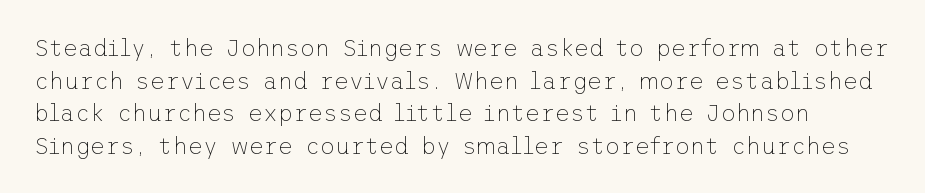
This reads as an unemphasized weight, regular at the heaviest. Honestly, there is no underline to notice here at all. The type is set solid horizontally, with unmodified tracking. If you measured baseline to baseline, you'd find a middling distance.
